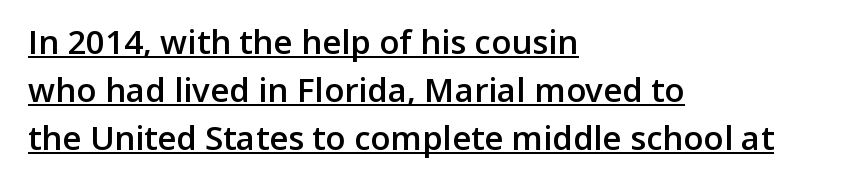
{"serif": "no", "italic": "no", "bold": "semi", "weight": "semibold", "width": "normal", "stroke_contrast": "low", "x_height": "medium", "monospaced": "no", "underline": "yes", "align": "left", "line_spacing": "normal", "line_spacing_ratio": 1.45, "letter_spacing": "normal", "letter_spacing_em": 0.0, "glyph_px": 33}
